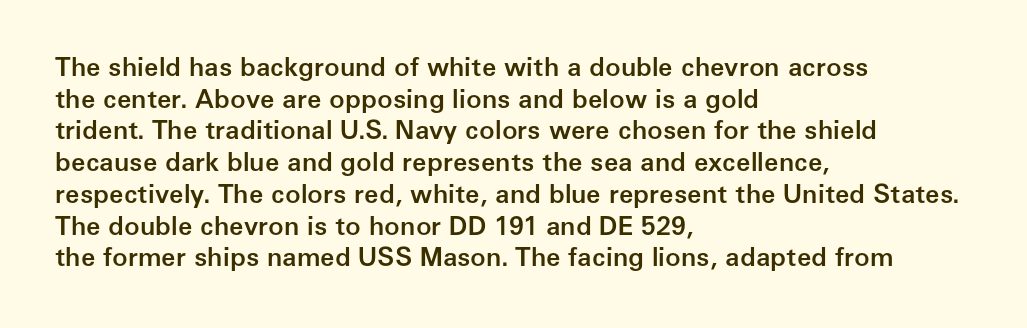
Each row of text sits above clean, open space. Typesetter's note: demi weight, one step under bold. Is the block centered? No — it sits flush against the left margin. Posture: straight, roman, zero tilt. The letterforms sit shoulder to shoulder at normal distance.
